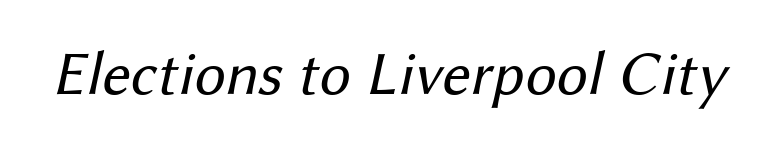
Nothing sits at the stroke ends, so this counts as sans-serif. These glyphs show unthickened strokes, regular width or finer. Character widths vary here, with narrow letters taking less room than wide ones. The line texture is even and compact thanks to regular tracking.
